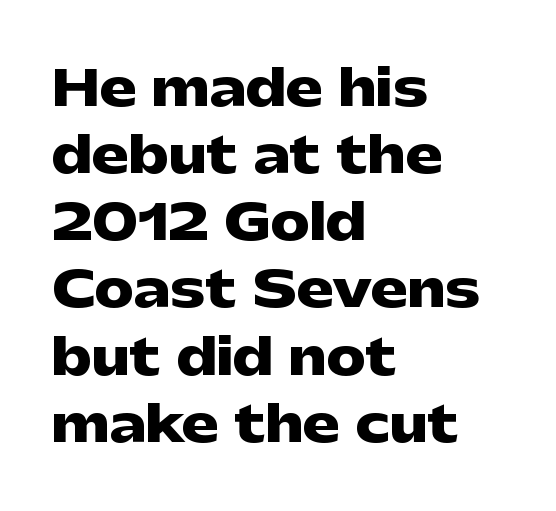
The face used here is a sans, in the tradition of grotesques and geometrics. The specimen reads as upright at a glance. Spacing between characters is what you'd get straight out of the box. Thick stems and heavy bowls — unmistakably bold.
